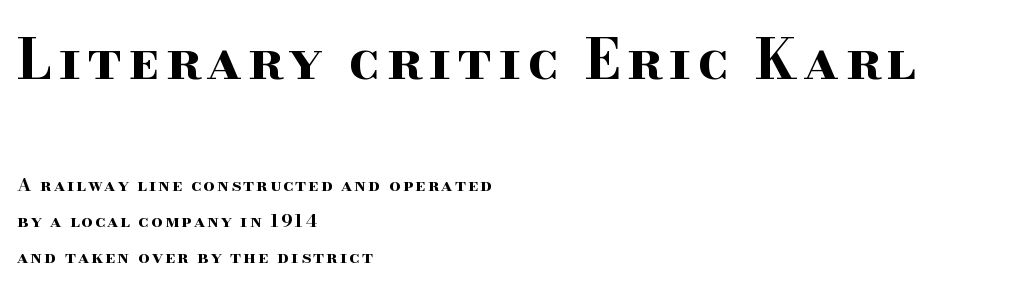
{"serif": "yes", "italic": "no", "bold": "yes", "weight": "bold", "width": "wide", "stroke_contrast": "high", "x_height": "small", "monospaced": "no", "underline": "no", "align": "left", "line_spacing": "loose", "line_spacing_ratio": 1.99, "larger_block": "first", "size_ratio": 3.06, "glyph_px": 55}
